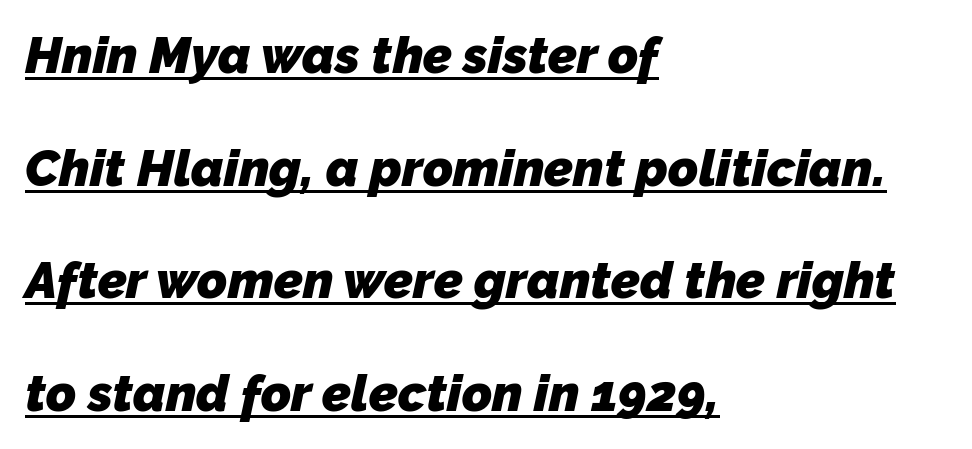
Spacing verdict: proportional, widths tailored to each character. The face used here is a sans, in the tradition of grotesques and geometrics. Spacing between characters is what you'd get straight out of the box. The text block is weighted toward the left margin, trailing off unevenly rightward.
